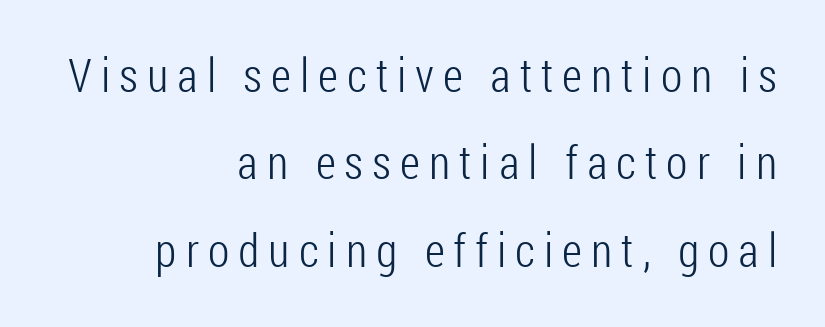
Q: Is the text bold? A: No.
Q: Is the text italic (slanted)? A: No, it is upright.
Q: Is the typeface a serif or a sans-serif typeface? A: Sans-serif.
Q: Is the text underlined? A: No.
Q: How is the paragraph aligned? A: Right-aligned.
Q: Width (condensed, normal, or wide)? A: Condensed.
Q: Stroke contrast? A: Low.
Q: x-height? A: Medium.
Q: Monospaced? A: No.
